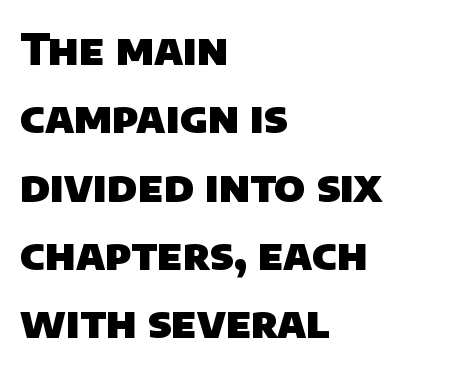
The image shows 43 px heavy sans-serif type; set left-aligned, normal line spacing (1.59x), normal letter spacing, not underlined; low stroke contrast and a large x-height.
